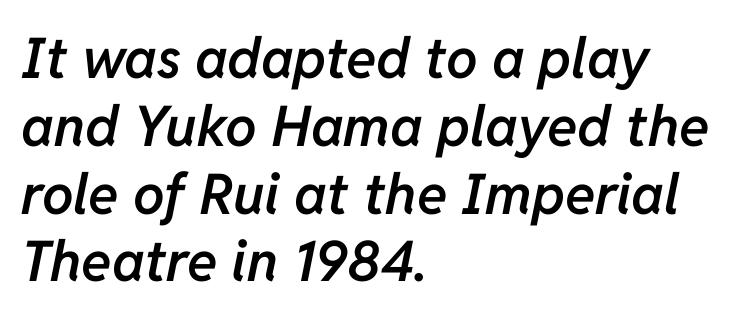
The image shows 56 px semibold type, italic (leaning right); set left-aligned, line spacing 1.21x, normal letter spacing, not underlined; low stroke contrast and a medium x-height.
